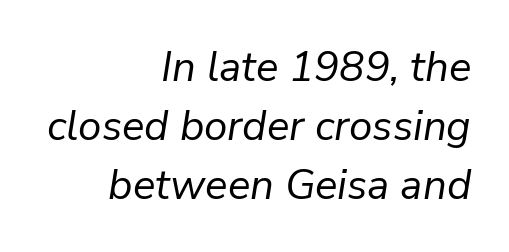
Q: Is the text bold? A: No.
Q: Is the text italic (slanted)? A: Yes, it leans right by about 9 degrees.
Q: Is the text underlined? A: No.
Q: How is the paragraph aligned? A: Right-aligned.
Q: Is the spacing between letters normal or unusually wide? A: Normal.
Q: Is the spacing between lines tight, normal or loose? A: Normal.
Q: Width (condensed, normal, or wide)? A: Normal.
Q: Stroke contrast? A: Low.
Q: x-height? A: Medium.
Q: Monospaced? A: No.
